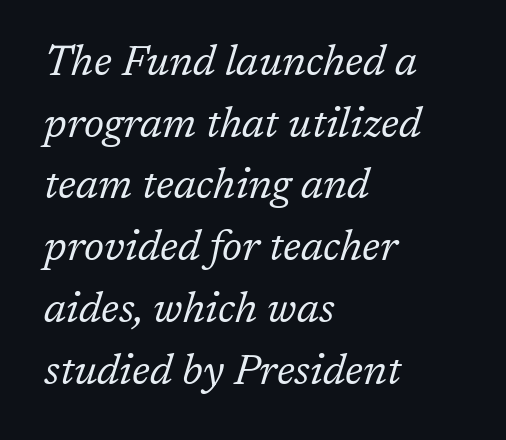
The image shows 42 px regular-weight serif type, italic (leaning right); set left-aligned, normal line spacing (1.47x), normal letter spacing, not underlined; low stroke contrast and a medium x-height.
